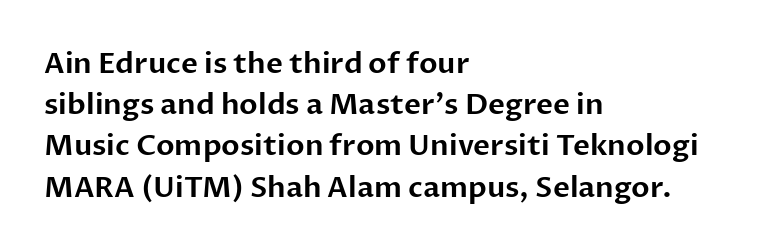
Q: Is the text italic (slanted)? A: No, it is upright.
Q: Is the typeface a serif or a sans-serif typeface? A: Sans-serif.
Q: Is the text underlined? A: No.
Q: How is the paragraph aligned? A: Left-aligned.
Q: Is the spacing between letters normal or unusually wide? A: Normal.
Q: Is the spacing between lines tight, normal or loose? A: Normal.
Q: Width (condensed, normal, or wide)? A: Normal.
Q: Stroke contrast? A: Low.
Q: x-height? A: Medium.
Q: Monospaced? A: No.
